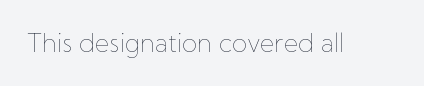
Q: Is the text bold? A: No.
Q: Is the text italic (slanted)? A: No, it is upright.
Q: Is the text underlined? A: No.
Q: Is the spacing between letters normal or unusually wide? A: Normal.
